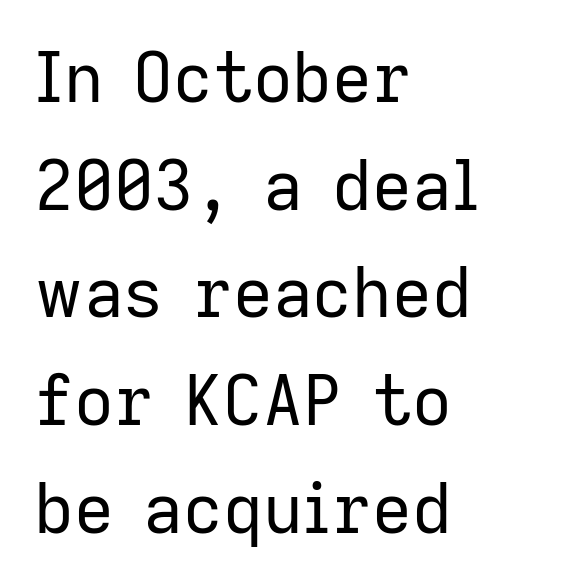
Varying glyph widths throughout — classic text-font behaviour. Every stem runs plumb, perpendicular to the baseline. The glyphs in this specimen are sans serif. Is the block centered? No — it sits flush against the left margin. This reads as an unemphasized weight, regular at the heaviest. How would I describe the line gaps? Plain and ordinary.
